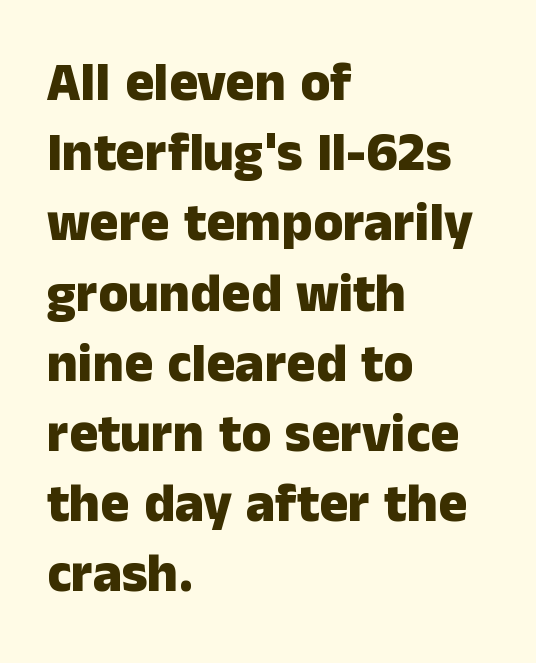
The image shows 54 px heavy sans-serif type, upright; set left-aligned, normal line spacing (1.3x), normal letter spacing, not underlined; low stroke contrast and a medium x-height.
